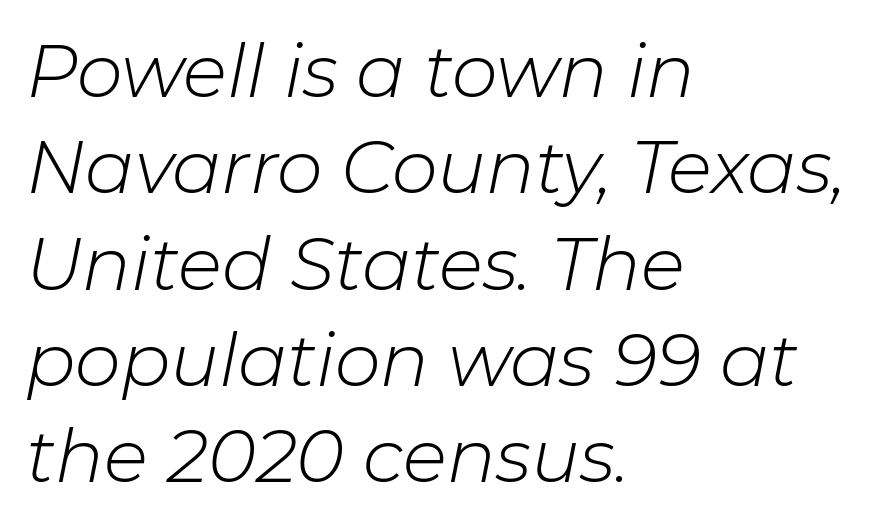
{"italic": "yes", "lean": "right", "slant_degrees": 11, "bold": "no", "weight": "light", "width": "normal", "stroke_contrast": "low", "x_height": "medium", "monospaced": "no", "underline": "no", "align": "left", "line_spacing": "normal", "line_spacing_ratio": 1.32, "letter_spacing": "normal", "letter_spacing_em": 0.0, "glyph_px": 73}
